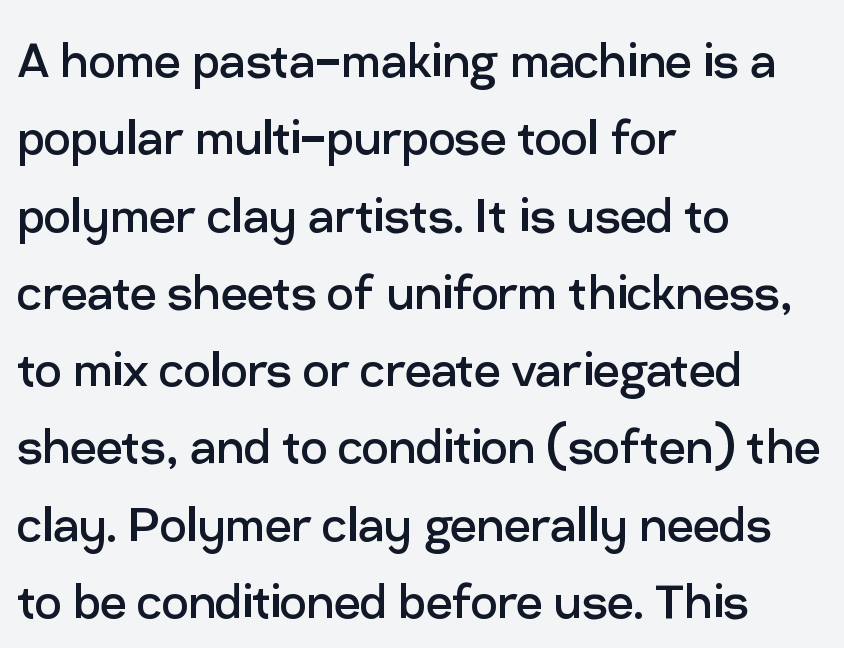
The face used here is proportionally spaced, like ordinary book or web type. Counters stay open thanks to moderate or lighter strokes. The horizontal fit of the characters is conventional and even. Examine the stroke ends and you'll find no serifs.
